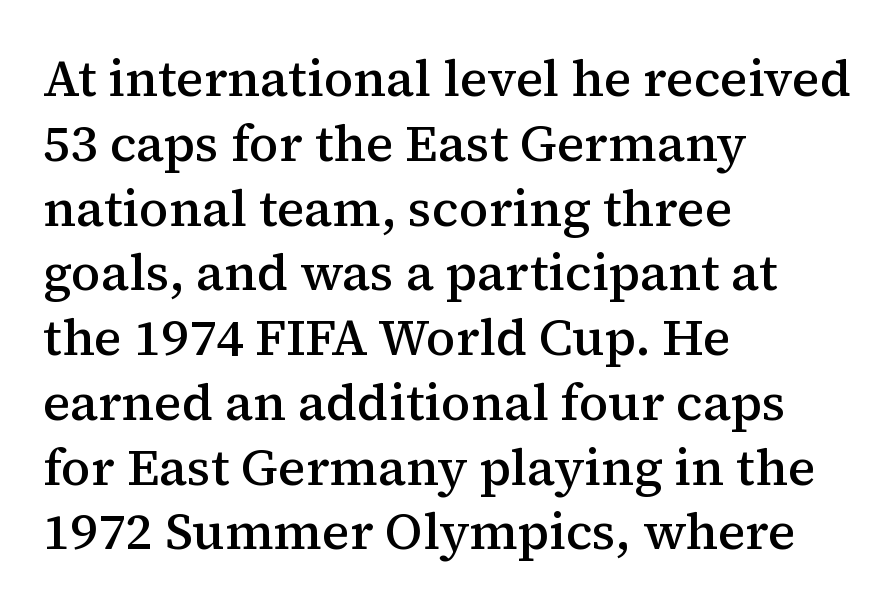
{"serif": "yes", "italic": "no", "bold": "semi", "weight": "semibold", "width": "normal", "stroke_contrast": "medium", "x_height": "medium", "monospaced": "no", "underline": "no", "align": "left", "line_spacing": "normal", "line_spacing_ratio": 1.27, "letter_spacing": "normal", "letter_spacing_em": 0.0, "glyph_px": 51}
